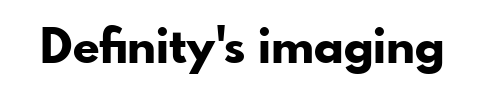
The image shows 48 px bold sans-serif type, upright; set normal letter spacing, not underlined; low stroke contrast and a small x-height.
